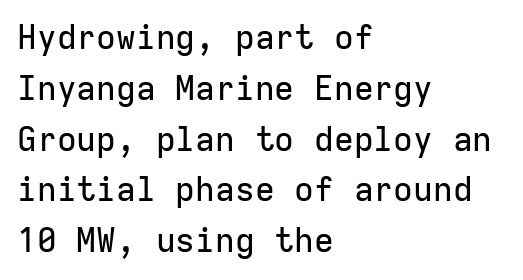
{"serif": "no", "italic": "no", "width": "normal", "stroke_contrast": "low", "x_height": "medium", "monospaced": "yes", "underline": "no", "align": "left", "line_spacing": "normal", "line_spacing_ratio": 1.54, "letter_spacing": "normal", "letter_spacing_em": 0.0, "glyph_px": 33}
